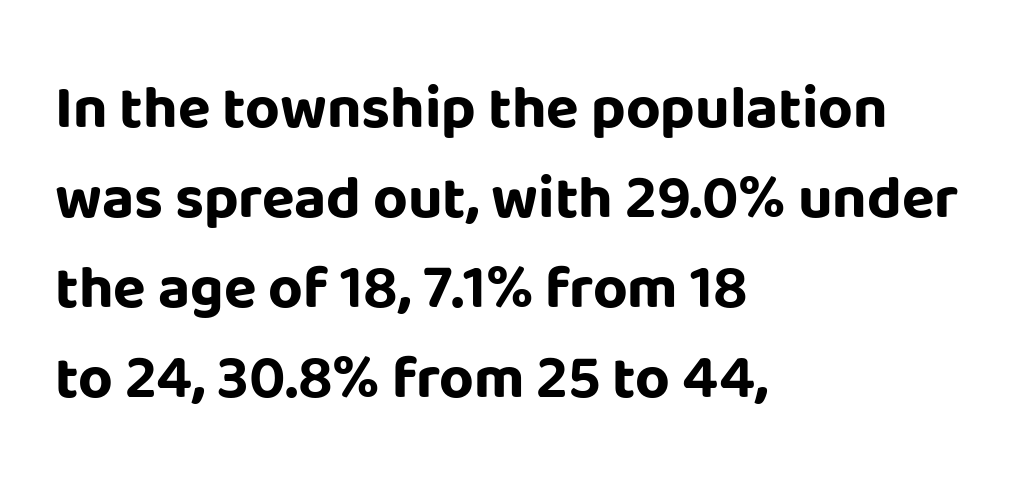
The image shows 60 px bold sans-serif type, upright; set left-aligned, normal line spacing (1.5x), normal letter spacing, not underlined; low stroke contrast and a large x-height.
